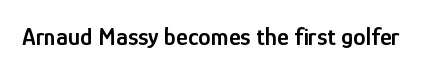
The image shows 25 px text type, upright; set normal letter spacing, not underlined.
